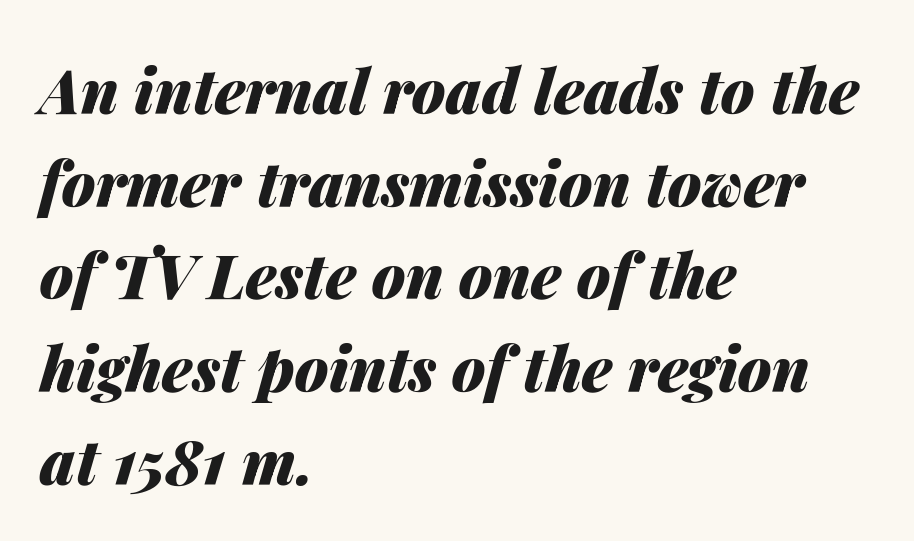
{"italic": "yes", "lean": "right", "slant_degrees": 14, "bold": "yes", "weight": "heavy", "width": "normal", "stroke_contrast": "medium", "x_height": "medium", "monospaced": "no", "underline": "no", "align": "left", "line_spacing": "normal", "line_spacing_ratio": 1.52, "letter_spacing": "normal", "letter_spacing_em": 0.0, "glyph_px": 61}
